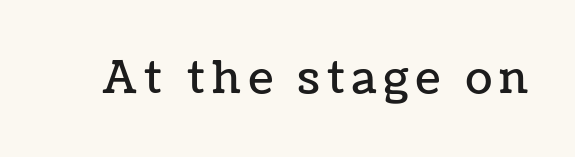
{"italic": "no", "width": "normal", "stroke_contrast": "low", "x_height": "medium", "monospaced": "no", "underline": "no", "glyph_px": 44}
